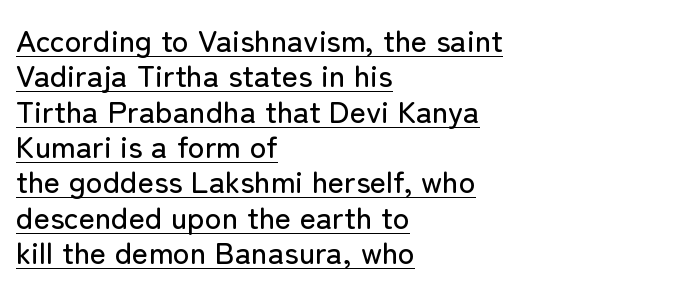
These lines are rendered in a variable-pitch font. In terms of letterform style, serifs are entirely absent. Underlined type. Ordinary non-slanted type is in use. The rendering keeps characters at their native spacing. All the whitespace from short lines collects on the right.
